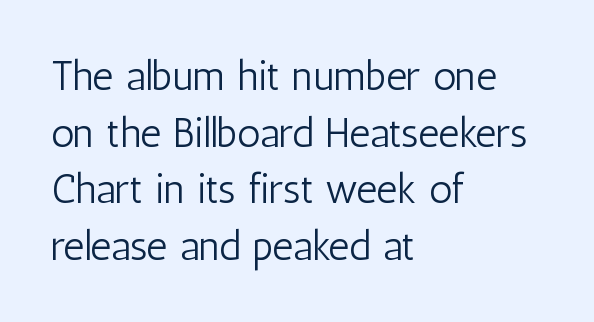
The image shows 41 px light, condensed sans-serif type, upright; set left-aligned, normal line spacing (1.38x), normal letter spacing, not underlined; low stroke contrast and a medium x-height.
